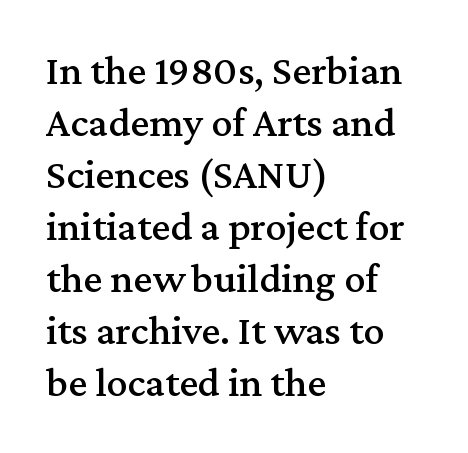
{"serif": "yes", "italic": "no", "width": "normal", "stroke_contrast": "medium", "x_height": "medium", "monospaced": "no", "underline": "no", "align": "left", "line_spacing_ratio": 1.24, "letter_spacing": "normal", "letter_spacing_em": 0.0, "glyph_px": 42}
